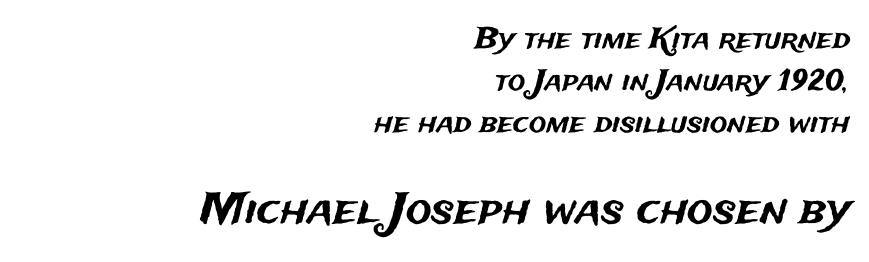
These lines are rendered in a variable-pitch font. This rendering leaves character spacing at its baseline value. The lines in this sample share a right terminus and differ only in where they begin. Regular leading. A clean baseline with only descenders dipping below it.
